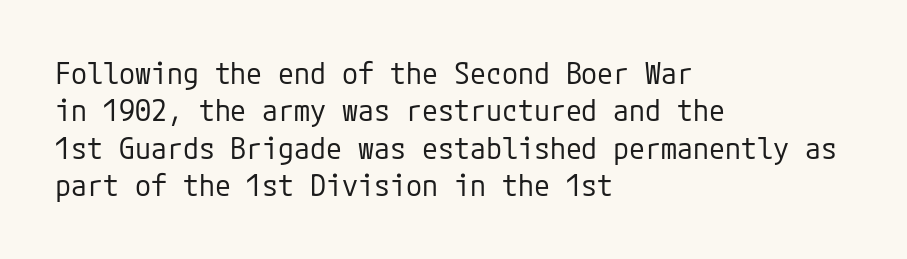
Q: Is the text bold? A: No.
Q: Is the text italic (slanted)? A: No, it is upright.
Q: Is the typeface a serif or a sans-serif typeface? A: Sans-serif.
Q: Is the text underlined? A: No.
Q: How is the paragraph aligned? A: Left-aligned.
Q: Is the spacing between letters normal or unusually wide? A: Normal.
Q: Is the spacing between lines tight, normal or loose? A: Normal.
Q: Width (condensed, normal, or wide)? A: Normal.
Q: Stroke contrast? A: Low.
Q: x-height? A: Medium.
